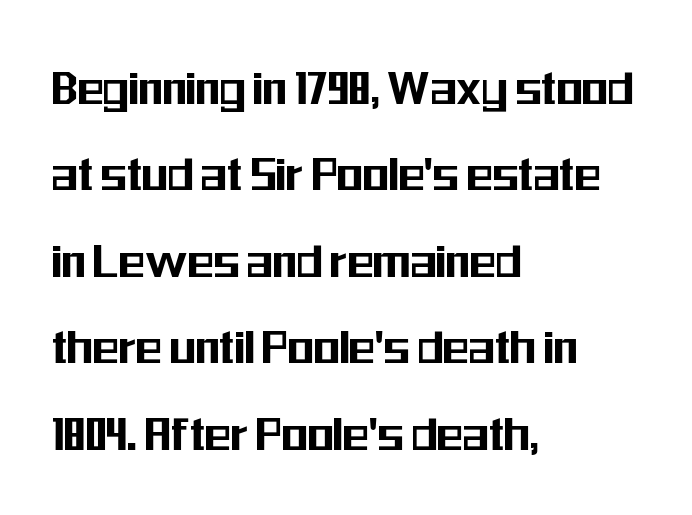
Q: Is the text italic (slanted)? A: No, it is upright.
Q: Is the typeface a serif or a sans-serif typeface? A: Sans-serif.
Q: Is the text underlined? A: No.
Q: How is the paragraph aligned? A: Left-aligned.
Q: Is the spacing between letters normal or unusually wide? A: Normal.
Q: Is the spacing between lines tight, normal or loose? A: Normal.
Q: Width (condensed, normal, or wide)? A: Condensed.
Q: Stroke contrast? A: Medium.
Q: x-height? A: Medium.
Q: Monospaced? A: No.
